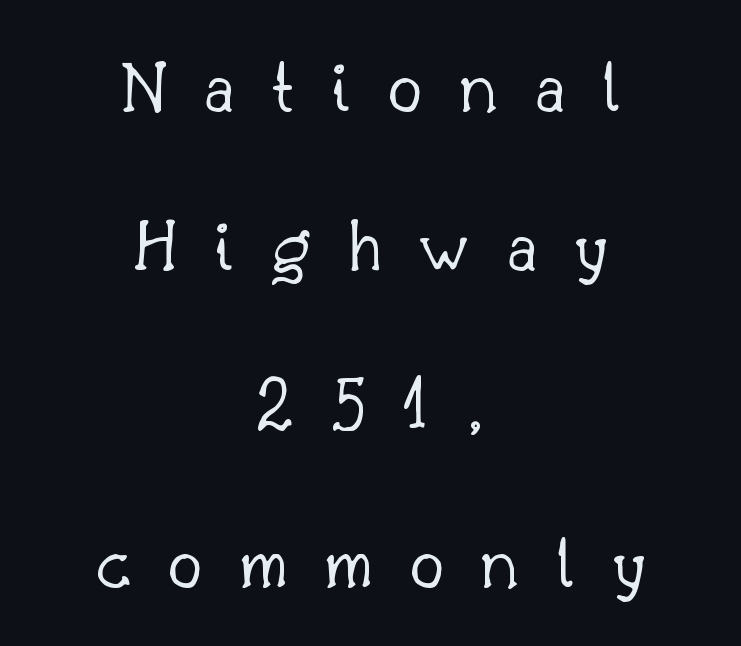
Q: Is the text bold? A: No.
Q: Is the text italic (slanted)? A: No, it is upright.
Q: Is the text underlined? A: No.
Q: How is the paragraph aligned? A: Centered.
Q: Is the spacing between letters normal or unusually wide? A: Unusually wide.
Q: Is the spacing between lines tight, normal or loose? A: Loose.
Q: Width (condensed, normal, or wide)? A: Normal.
Q: Stroke contrast? A: Low.
Q: x-height? A: Small.
Q: Monospaced? A: No.
